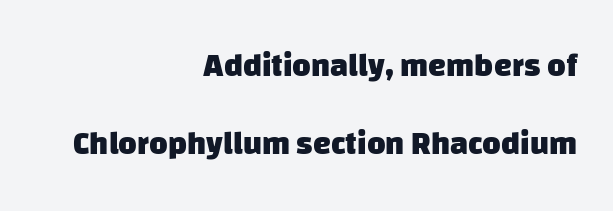
Each new line begins a long way beneath the previous one. Thick stems and heavy bowls — unmistakably bold. Line endings align vertically; line beginnings do not. Examine the stroke ends and you'll find no serifs. Nobody touched the tracking dial on this one.
